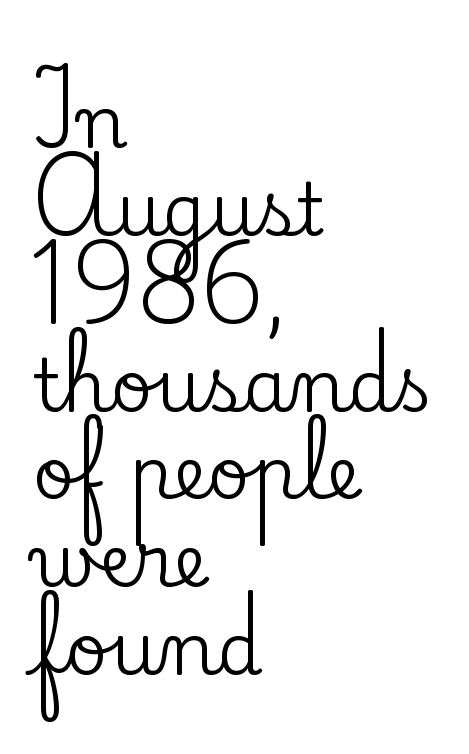
The image shows 72 px serif type, upright; set left-aligned, line spacing 1.22x, normal letter spacing, not underlined; low stroke contrast and a small x-height.
